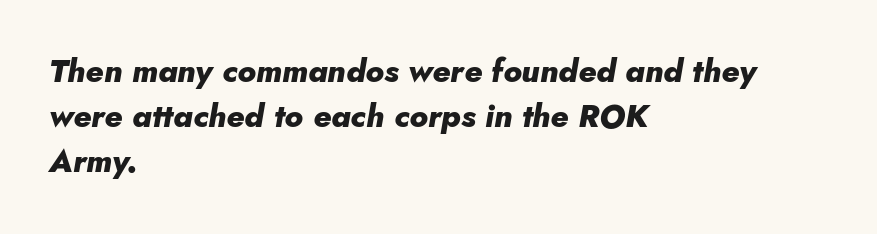
{"italic": "yes", "lean": "right", "slant_degrees": 10, "bold": "yes", "weight": "heavy", "width": "normal", "stroke_contrast": "low", "x_height": "small", "monospaced": "no", "underline": "no", "align": "left", "line_spacing": "normal", "line_spacing_ratio": 1.41, "letter_spacing": "normal", "letter_spacing_em": 0.0, "glyph_px": 32}
